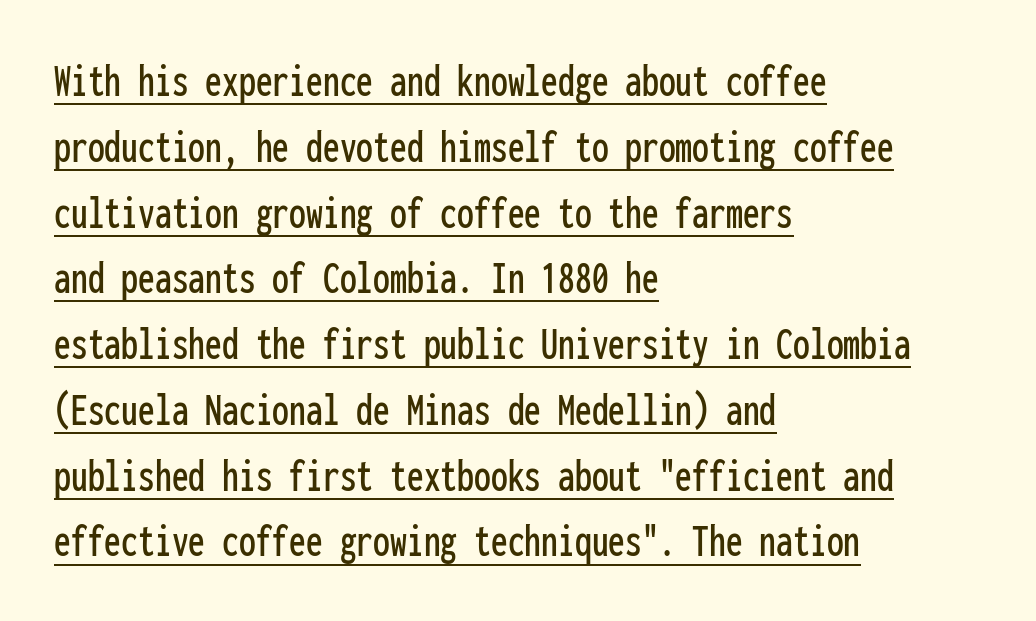
{"serif": "no", "italic": "no", "width": "condensed", "stroke_contrast": "low", "x_height": "medium", "monospaced": "yes", "underline": "yes", "align": "left", "line_spacing": "normal", "line_spacing_ratio": 1.37, "letter_spacing": "normal", "letter_spacing_em": 0.0, "glyph_px": 48}
